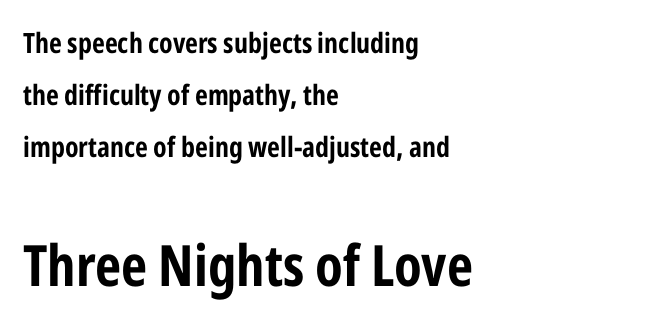
Q: Is the text bold? A: Yes.
Q: Is the text italic (slanted)? A: No, it is upright.
Q: Is the typeface a serif or a sans-serif typeface? A: Sans-serif.
Q: Is the text underlined? A: No.
Q: How is the paragraph aligned? A: Left-aligned.
Q: Is the spacing between letters normal or unusually wide? A: Normal.
Q: Which block of text is set in a larger size, the first (top) or the second (bottom)? A: The second (bottom) one.
Q: Width (condensed, normal, or wide)? A: Condensed.
Q: Stroke contrast? A: Low.
Q: x-height? A: Medium.
Q: Monospaced? A: No.
